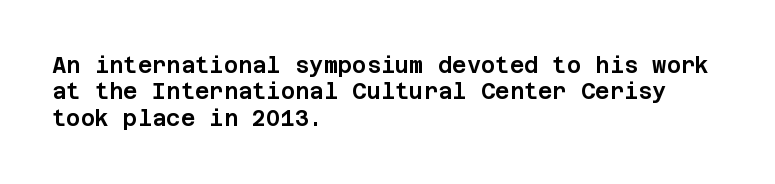
The image shows 22 px text type, upright; set left-aligned, line spacing 1.2x, normal letter spacing, not underlined.
